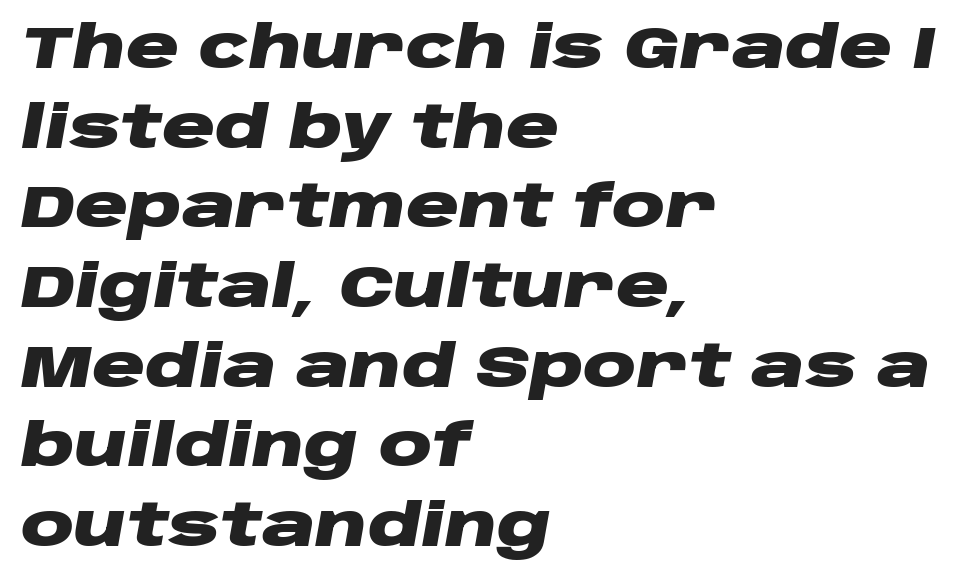
Pretty heavy lettering here — definitely bold. A bare baseline throughout the passage. These lines are rendered in a variable-pitch font. Characters are canted at an angle relative to the baseline's perpendicular. Leftover space on each line is placed entirely after the last word.
